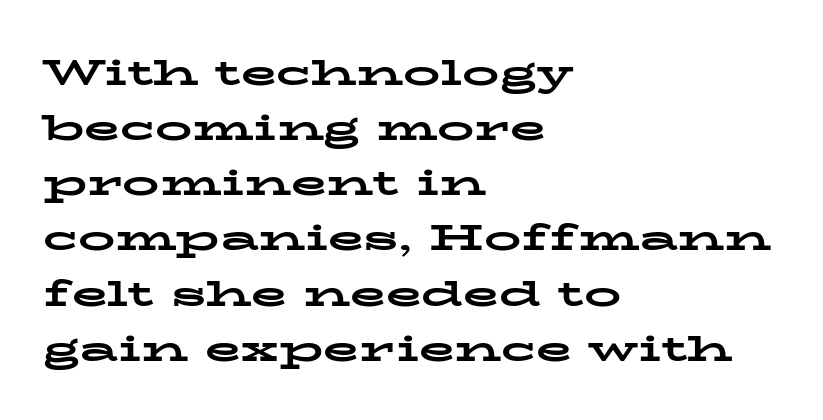
{"serif": "yes", "italic": "no", "bold": "yes", "weight": "bold", "width": "wide", "stroke_contrast": "low", "x_height": "medium", "monospaced": "no", "underline": "no", "align": "left", "line_spacing": "normal", "line_spacing_ratio": 1.49, "letter_spacing": "normal", "letter_spacing_em": 0.0, "glyph_px": 37}
